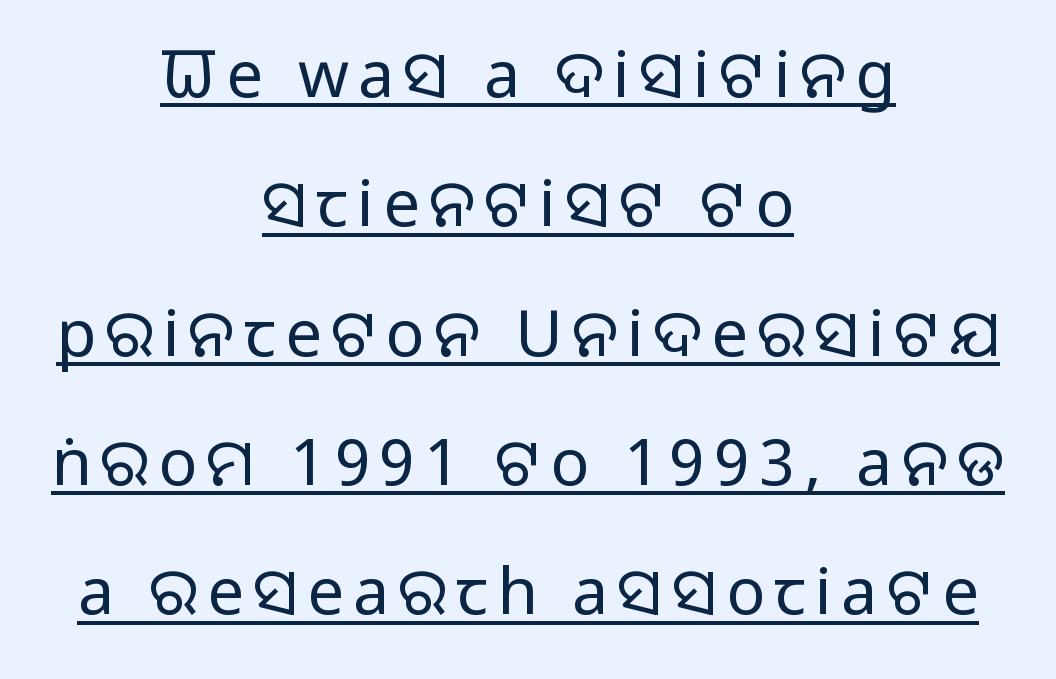
Q: Is the text bold? A: No.
Q: Is the text italic (slanted)? A: No, it is upright.
Q: Is the typeface a serif or a sans-serif typeface? A: Sans-serif.
Q: Is the text underlined? A: Yes.
Q: How is the paragraph aligned? A: Centered.
Q: Is the spacing between lines tight, normal or loose? A: Loose.
Q: Width (condensed, normal, or wide)? A: Normal.
Q: Stroke contrast? A: Low.
Q: x-height? A: Large.
Q: Monospaced? A: No.
